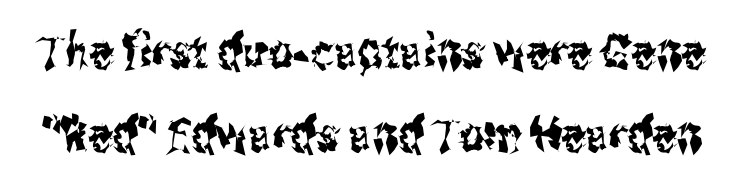
The image shows 48 px condensed sans-serif type, upright; set line spacing 1.73x, normal letter spacing, not underlined; medium stroke contrast and a medium x-height.
